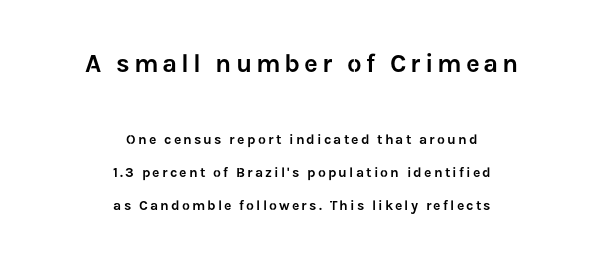
Q: Is the text italic (slanted)? A: No, it is upright.
Q: Is the text underlined? A: No.
Q: How is the paragraph aligned? A: Centered.
Q: Is the spacing between lines tight, normal or loose? A: Loose.
Q: Which block of text is set in a larger size, the first (top) or the second (bottom)? A: The first (top) one.
